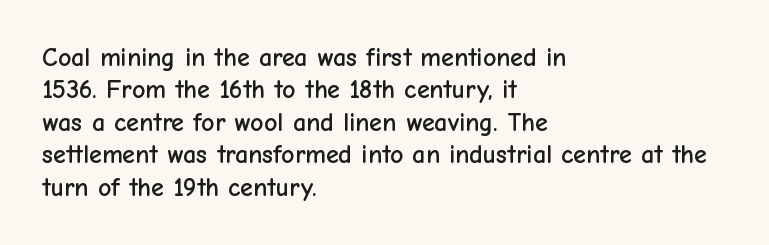
These lines sit exactly where default settings would place them. The letters stand upright; this is a roman face. Typeset ragged right — the left edge is the straight one. Just letters on the line, the space beneath them empty. Caption: standard tracking, unaltered.
